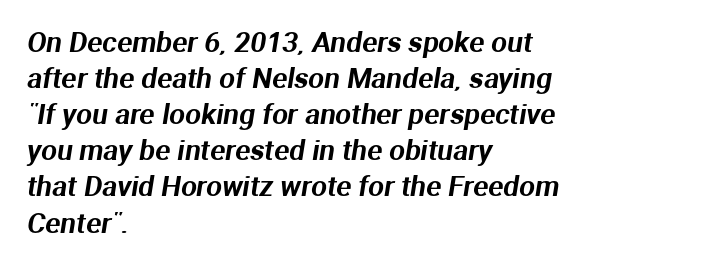
A student would call this left alignment; a typographer would say flush left, rag right. The face used here is proportionally spaced, like ordinary book or web type. The space directly below the letters is spotless. Does the leading feel generous? No, just average. How are the letters spaced? Ordinarily, with no added tracking.
